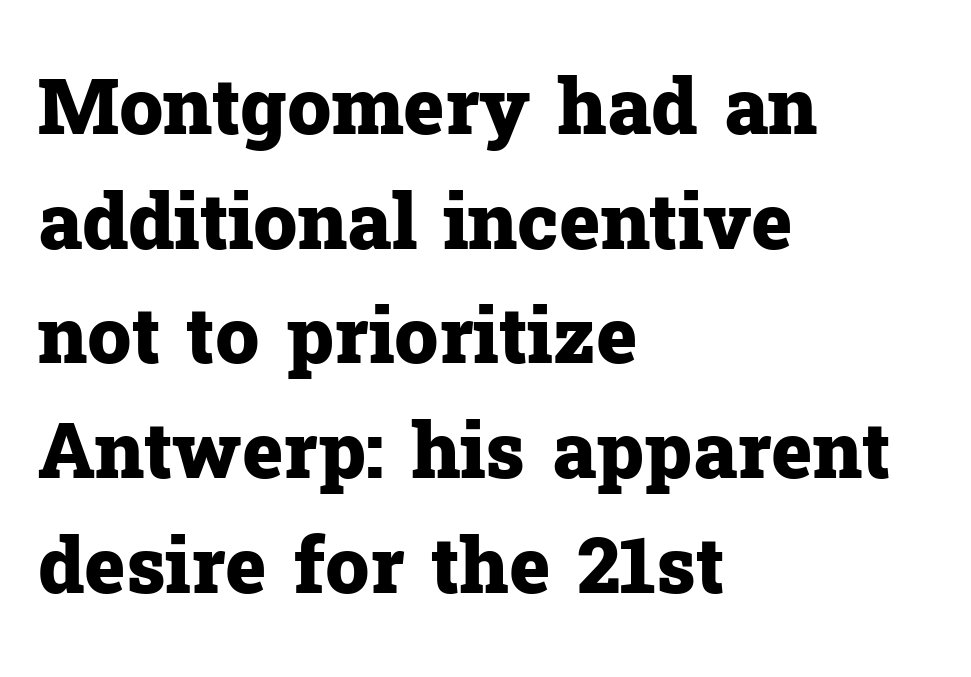
The image shows 78 px heavy serif type, upright; set left-aligned, normal line spacing (1.47x), normal letter spacing, not underlined; low stroke contrast and a medium x-height.
